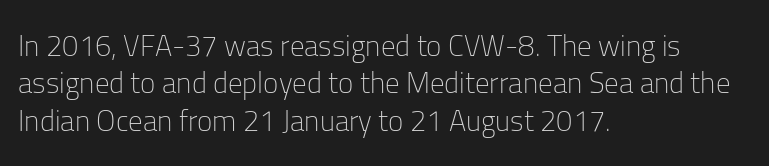
{"serif": "no", "italic": "no", "bold": "no", "weight": "light", "width": "normal", "stroke_contrast": "low", "x_height": "medium", "monospaced": "no", "underline": "no", "align": "left", "line_spacing": "normal", "line_spacing_ratio": 1.29, "letter_spacing": "normal", "letter_spacing_em": 0.0, "glyph_px": 29}
